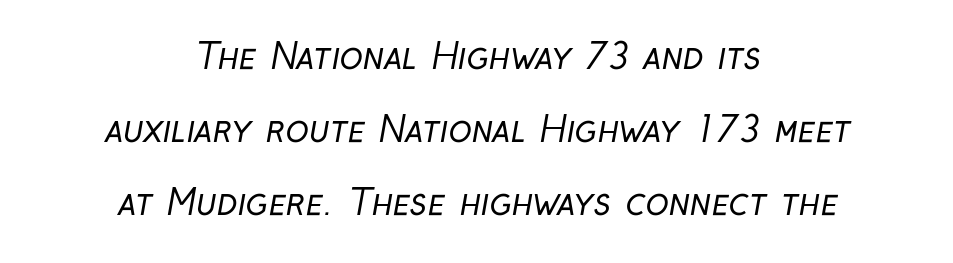
The image shows 35 px regular-weight, condensed sans-serif type; set centered, loose line spacing (2.08x), normal letter spacing, not underlined; low stroke contrast and a medium x-height.
